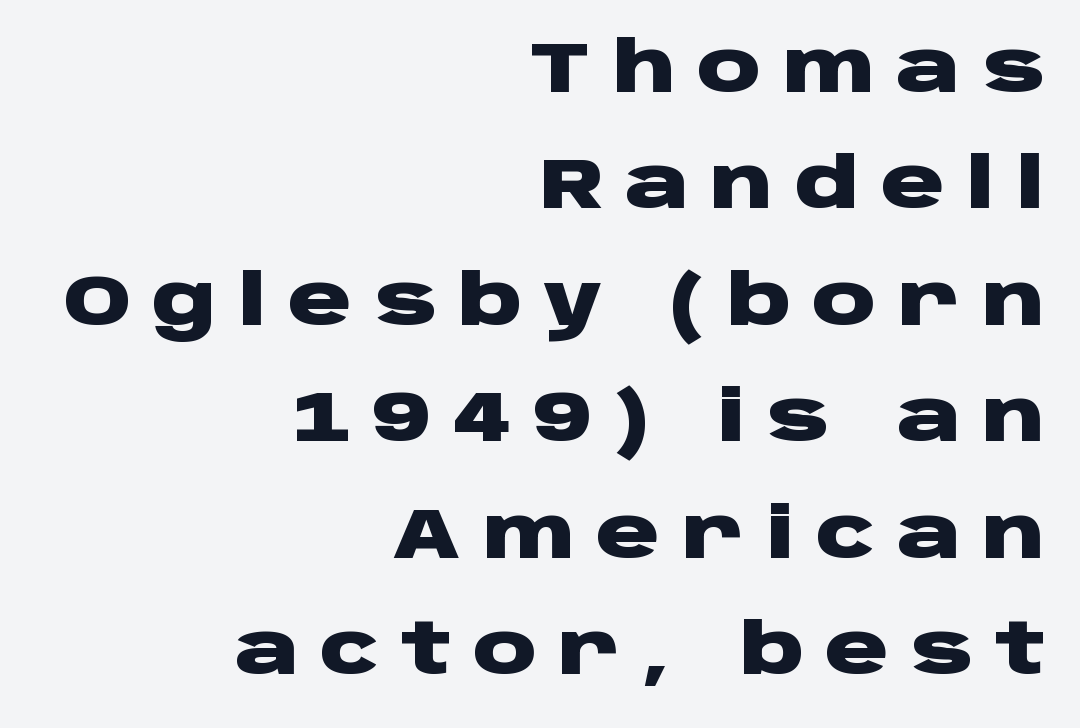
Q: Is the text bold? A: Yes.
Q: Is the text italic (slanted)? A: No, it is upright.
Q: Is the typeface a serif or a sans-serif typeface? A: Sans-serif.
Q: Is the text underlined? A: No.
Q: How is the paragraph aligned? A: Right-aligned.
Q: Is the spacing between letters normal or unusually wide? A: Unusually wide.
Q: Is the spacing between lines tight, normal or loose? A: Normal.
Q: Width (condensed, normal, or wide)? A: Wide.
Q: Stroke contrast? A: Low.
Q: x-height? A: Large.
Q: Monospaced? A: No.
